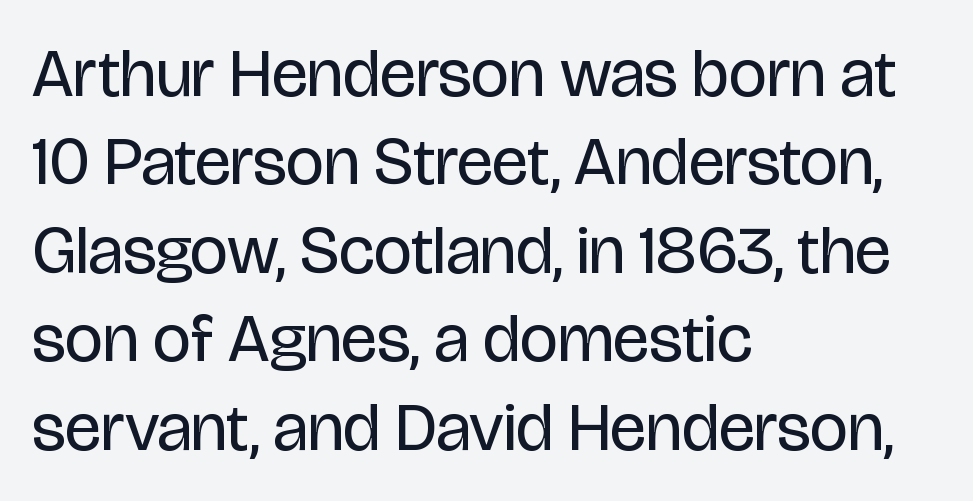
{"serif": "no", "italic": "no", "bold": "no", "weight": "regular", "width": "condensed", "stroke_contrast": "low", "x_height": "large", "monospaced": "no", "underline": "no", "align": "left", "line_spacing": "normal", "line_spacing_ratio": 1.3, "letter_spacing": "normal", "letter_spacing_em": 0.0, "glyph_px": 68}
